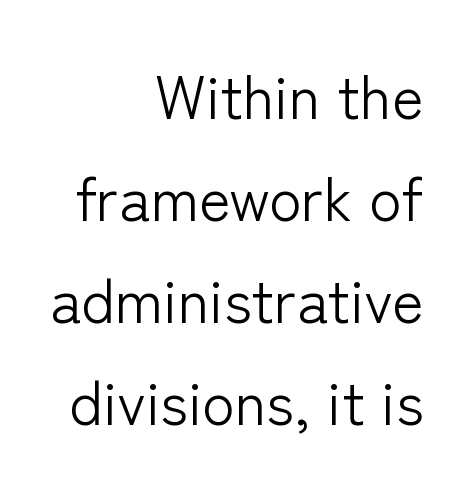
Q: Is the text bold? A: No.
Q: Is the text italic (slanted)? A: No, it is upright.
Q: Is the typeface a serif or a sans-serif typeface? A: Sans-serif.
Q: Is the text underlined? A: No.
Q: How is the paragraph aligned? A: Right-aligned.
Q: Is the spacing between letters normal or unusually wide? A: Normal.
Q: Is the spacing between lines tight, normal or loose? A: Normal.
Q: Width (condensed, normal, or wide)? A: Normal.
Q: Stroke contrast? A: Low.
Q: x-height? A: Medium.
Q: Monospaced? A: No.
